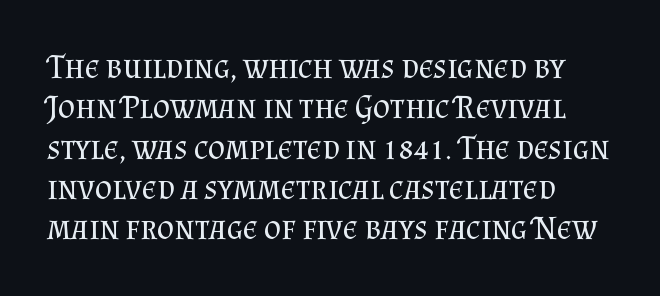
Rendered with straight, roman letterforms. Yep, those are serifs on the letters. The passage shown is typed in a proportional face where columns would drift. The characters are drawn with everyday or finer stroke widths. The passage shown is not underscored anywhere.
